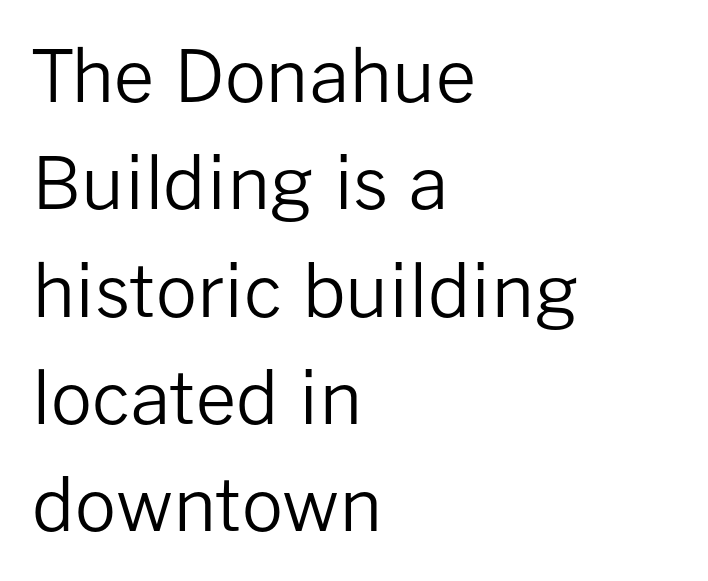
Bold? No — there's no thickening of the strokes. No word sits above an underline. Is this a fixed-width face? No — the glyphs have proportional, varying widths. This sample uses a sans-serif face.
